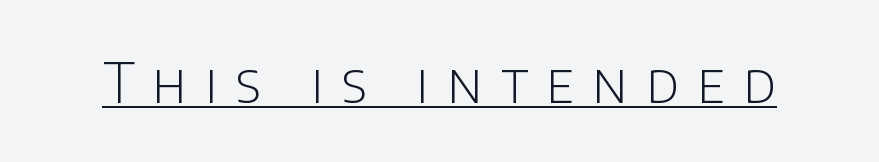
{"serif": "no", "italic": "no", "bold": "no", "weight": "light", "width": "normal", "stroke_contrast": "low", "x_height": "large", "monospaced": "no", "underline": "yes", "letter_spacing": "wide", "letter_spacing_em": 0.33, "glyph_px": 55}
